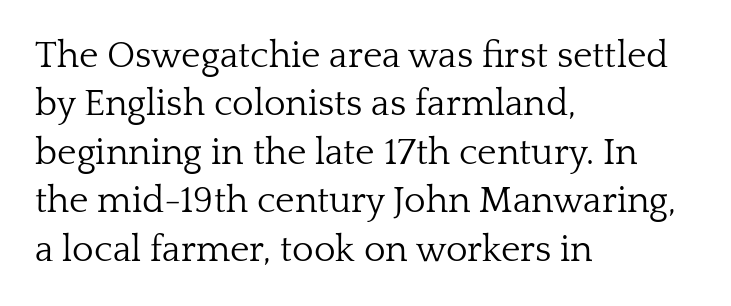
Q: Is the text bold? A: No.
Q: Is the text italic (slanted)? A: No, it is upright.
Q: Is the typeface a serif or a sans-serif typeface? A: Serif.
Q: Is the text underlined? A: No.
Q: How is the paragraph aligned? A: Left-aligned.
Q: Is the spacing between letters normal or unusually wide? A: Normal.
Q: Is the spacing between lines tight, normal or loose? A: Normal.
Q: Width (condensed, normal, or wide)? A: Normal.
Q: Stroke contrast? A: Low.
Q: x-height? A: Medium.
Q: Monospaced? A: No.
